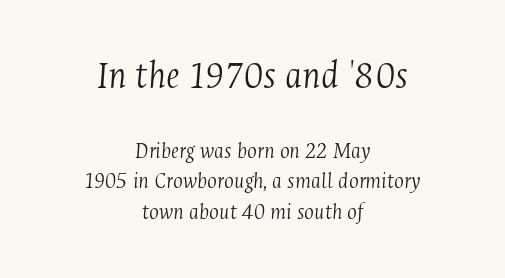
Q: Is the text bold? A: No.
Q: Is the text italic (slanted)? A: Yes, it leans right by about 4 degrees.
Q: Is the typeface a serif or a sans-serif typeface? A: Serif.
Q: Is the text underlined? A: No.
Q: How is the paragraph aligned? A: Centered.
Q: Is the spacing between letters normal or unusually wide? A: Normal.
Q: Is the spacing between lines tight, normal or loose? A: Normal.
Q: Which block of text is set in a larger size, the first (top) or the second (bottom)? A: The first (top) one.
Q: Width (condensed, normal, or wide)? A: Condensed.
Q: Stroke contrast? A: Medium.
Q: x-height? A: Medium.
Q: Monospaced? A: No.
